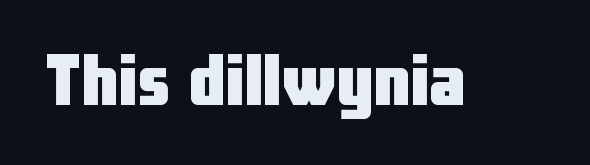
Q: Is the text bold? A: Yes.
Q: Is the text italic (slanted)? A: No, it is upright.
Q: Is the typeface a serif or a sans-serif typeface? A: Sans-serif.
Q: Is the text underlined? A: No.
Q: Is the spacing between letters normal or unusually wide? A: Normal.
Q: Width (condensed, normal, or wide)? A: Condensed.
Q: Stroke contrast? A: Low.
Q: x-height? A: Medium.
Q: Monospaced? A: No.
